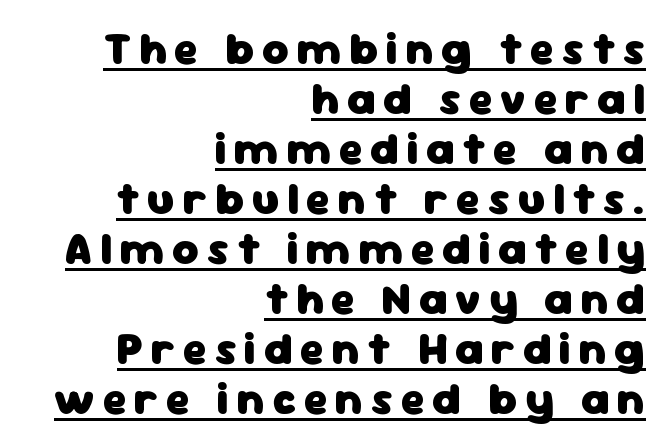
{"serif": "no", "italic": "no", "bold": "yes", "weight": "heavy", "width": "normal", "stroke_contrast": "low", "x_height": "medium", "monospaced": "no", "underline": "yes", "align": "right", "line_spacing": "tight", "line_spacing_ratio": 1.11, "glyph_px": 45}
